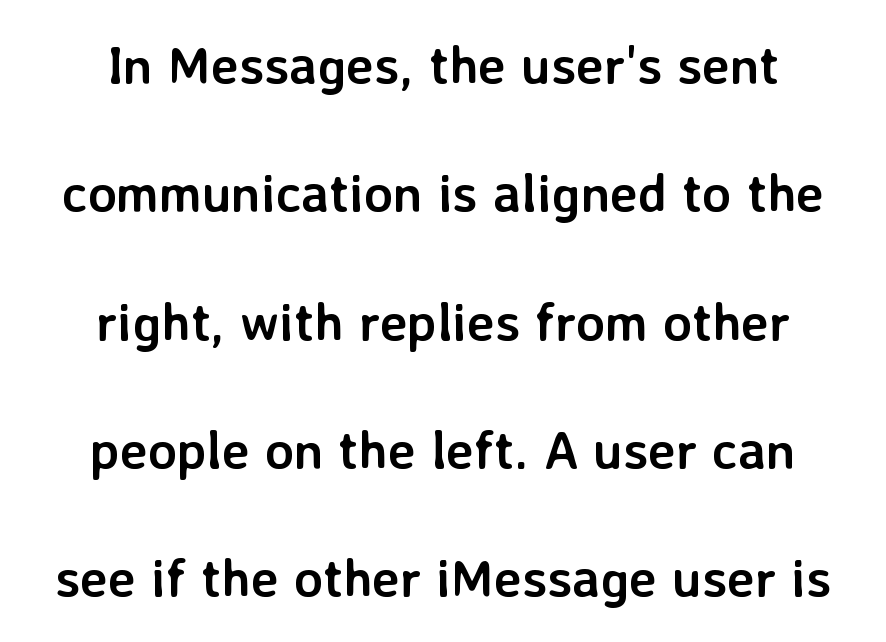
{"serif": "no", "italic": "no", "bold": "yes", "weight": "semibold", "width": "normal", "stroke_contrast": "low", "x_height": "medium", "monospaced": "no", "underline": "no", "align": "center", "line_spacing": "loose", "line_spacing_ratio": 2.42, "letter_spacing": "normal", "letter_spacing_em": 0.0, "glyph_px": 53}
